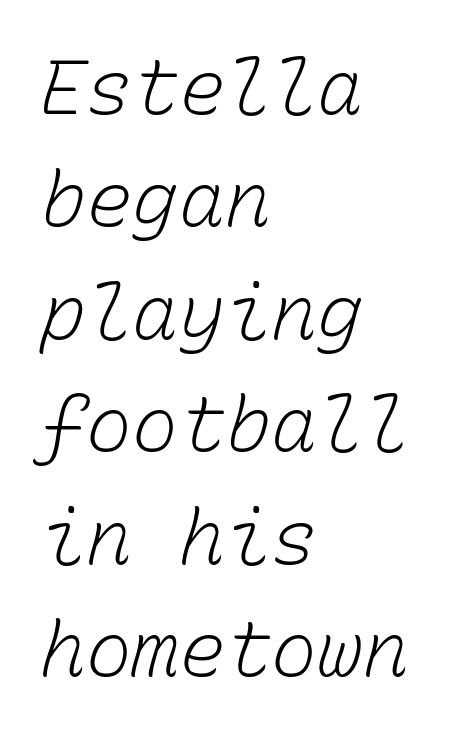
Q: Is the text bold? A: No.
Q: Is the text underlined? A: No.
Q: How is the paragraph aligned? A: Left-aligned.
Q: Is the spacing between letters normal or unusually wide? A: Normal.
Q: Is the spacing between lines tight, normal or loose? A: Normal.
Q: Width (condensed, normal, or wide)? A: Normal.
Q: Stroke contrast? A: Low.
Q: x-height? A: Medium.
Q: Monospaced? A: Yes.
